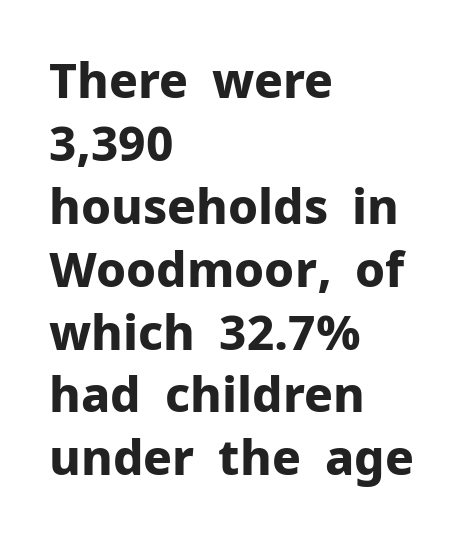
The image shows 48 px bold sans-serif type, upright; set left-aligned, normal line spacing (1.31x), normal letter spacing, not underlined; low stroke contrast and a medium x-height.
